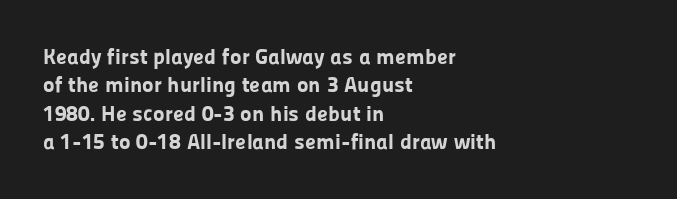
{"italic": "no", "bold": "yes", "underline": "no", "align": "left", "line_spacing": "normal", "line_spacing_ratio": 1.29, "letter_spacing": "normal", "letter_spacing_em": 0.0, "glyph_px": 22}
